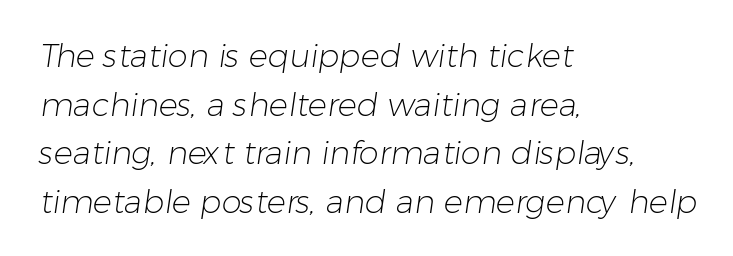
Quick note: underline off. Character widths vary here, with narrow letters taking less room than wide ones. Serifs: no, the terminals of the letterforms are clean. Stroke thickness stays within the range of a standard reading face or lighter.
